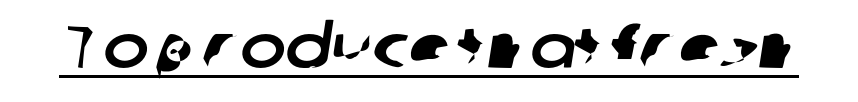
The image shows 61 px sans-serif type; set normal letter spacing, underlined; low stroke contrast and a medium x-height.
